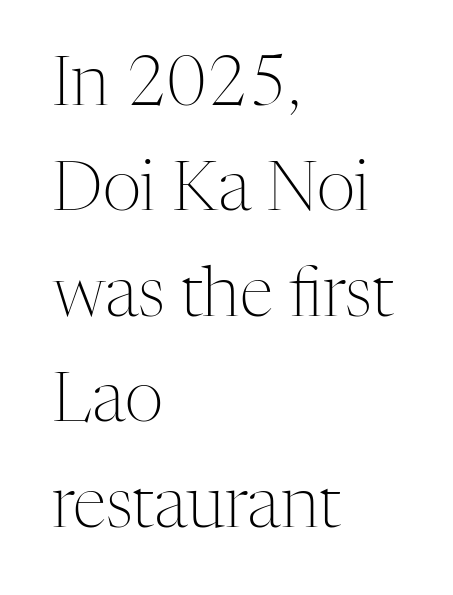
The image shows 68 px light serif type, upright; set left-aligned, normal line spacing (1.55x), normal letter spacing, not underlined; medium stroke contrast and a medium x-height.
